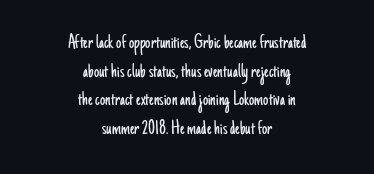
Vertical stems look standard width or narrower in stroke. Posture: upright roman. Centered paragraph, ragged on both sides. A bare baseline throughout the passage. Interline gaps are of average width in this sample. These lines keep a tight, regular rhythm from letter to letter.
